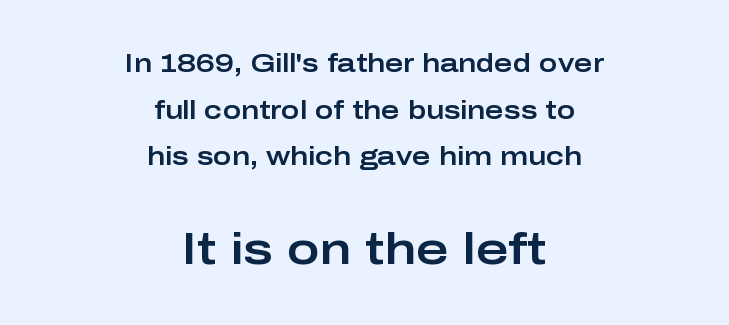
Q: Is the text italic (slanted)? A: No, it is upright.
Q: Is the typeface a serif or a sans-serif typeface? A: Sans-serif.
Q: Is the text underlined? A: No.
Q: How is the paragraph aligned? A: Centered.
Q: Is the spacing between letters normal or unusually wide? A: Normal.
Q: Which block of text is set in a larger size, the first (top) or the second (bottom)? A: The second (bottom) one.
Q: Width (condensed, normal, or wide)? A: Wide.
Q: Stroke contrast? A: Low.
Q: x-height? A: Medium.
Q: Monospaced? A: No.
